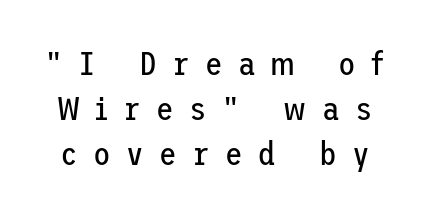
{"serif": "no", "italic": "no", "bold": "no", "weight": "regular", "width": "normal", "stroke_contrast": "low", "x_height": "medium", "underline": "no", "line_spacing": "normal", "line_spacing_ratio": 1.4, "letter_spacing": "wide", "letter_spacing_em": 0.48, "glyph_px": 32}
